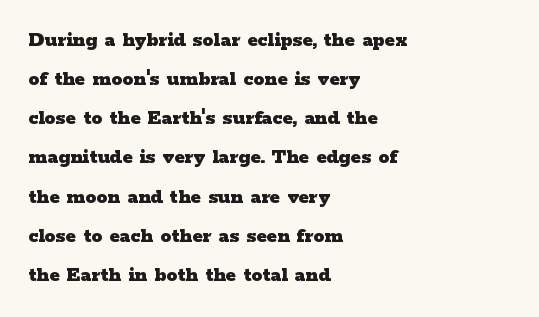
Leftover space on each line is placed entirely after the last word. Vertical strokes here are truly vertical. Thick stems and heavy bowls — unmistakably bold. There is no visible air inserted between adjacent glyphs. Descenders are the only things crossing below the line.
